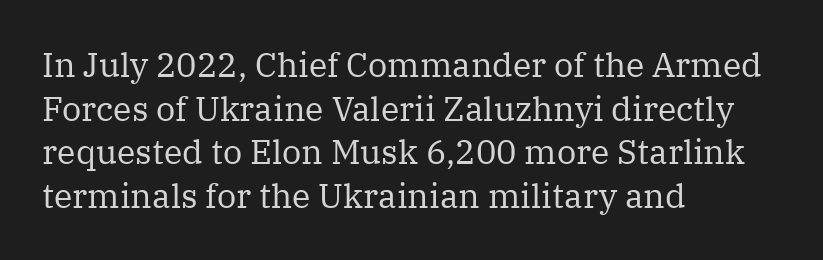
The image shows 34 px regular-weight serif type, upright; set left-aligned, normal line spacing (1.28x), normal letter spacing, not underlined; medium stroke contrast and a medium x-height.
